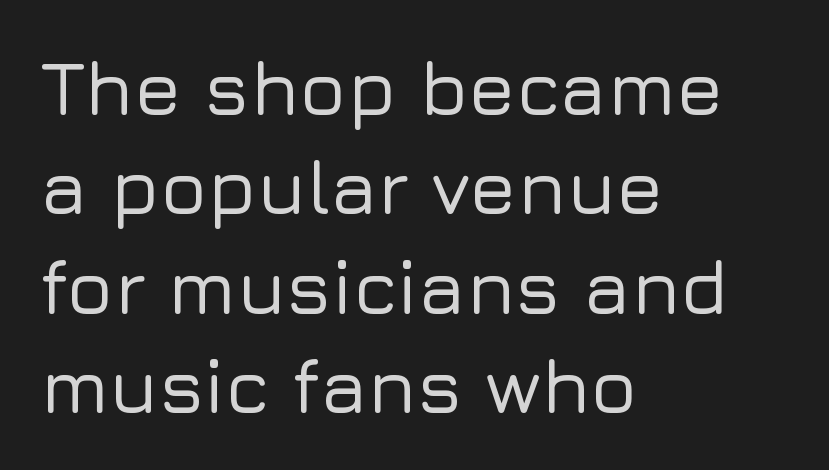
{"serif": "no", "italic": "no", "width": "normal", "stroke_contrast": "low", "x_height": "medium", "monospaced": "no", "underline": "no", "align": "left", "line_spacing": "normal", "line_spacing_ratio": 1.29, "letter_spacing": "normal", "letter_spacing_em": 0.0, "glyph_px": 77}
